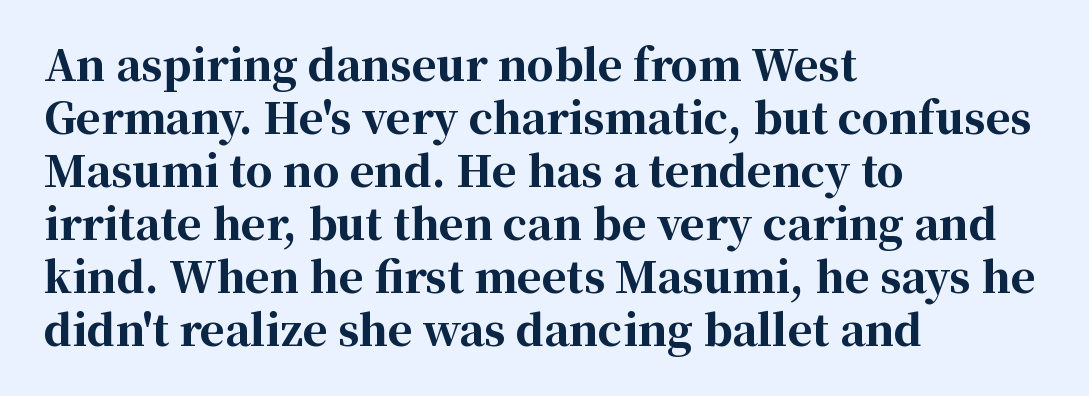
Q: Is the text bold? A: Yes.
Q: Is the text italic (slanted)? A: No, it is upright.
Q: Is the typeface a serif or a sans-serif typeface? A: Serif.
Q: Is the text underlined? A: No.
Q: How is the paragraph aligned? A: Left-aligned.
Q: Is the spacing between letters normal or unusually wide? A: Normal.
Q: Is the spacing between lines tight, normal or loose? A: Normal.
Q: Width (condensed, normal, or wide)? A: Normal.
Q: Stroke contrast? A: High.
Q: x-height? A: Medium.
Q: Monospaced? A: No.
